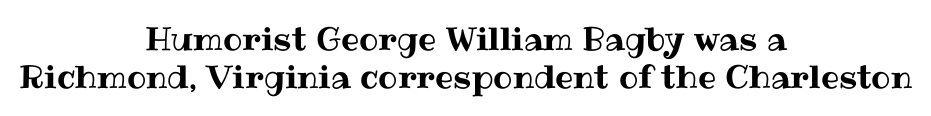
{"italic": "no", "width": "normal", "stroke_contrast": "medium", "x_height": "medium", "monospaced": "no", "underline": "no", "align": "center", "line_spacing_ratio": 1.19, "letter_spacing": "normal", "letter_spacing_em": 0.0, "glyph_px": 32}
